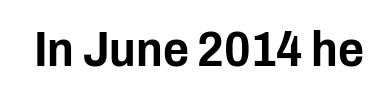
{"serif": "no", "italic": "no", "width": "condensed", "stroke_contrast": "low", "x_height": "medium", "monospaced": "no", "underline": "no", "letter_spacing": "normal", "letter_spacing_em": 0.0, "glyph_px": 50}
